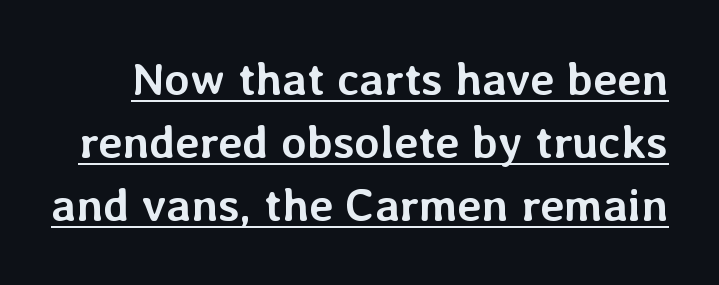
Underlining? Definitely there. Each word holds together tightly as a unit, with standard inter-letter gaps. A typesetter would call this leading conventional body-copy spacing. The passage shown is typed in a proportional face where columns would drift. Does the lettering tilt? It doesn't — this is upright.
